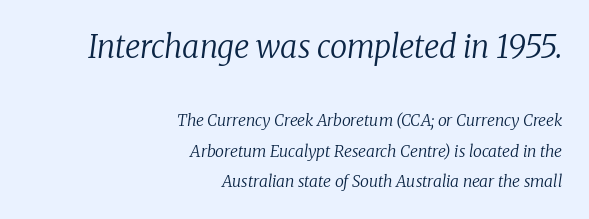
Rule under the text: the space is simply empty. The more generous point size was reserved for the upper chunk. Weight class: somewhere from thin through regular. In terms of letterform style, serifs are clearly present. The letters advance in unequal steps, a hallmark of proportional type.
